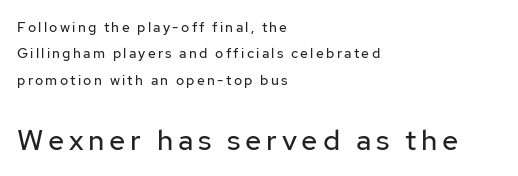
{"serif": "no", "italic": "no", "bold": "no", "weight": "regular", "width": "normal", "stroke_contrast": "low", "x_height": "medium", "monospaced": "no", "underline": "no", "align": "left", "line_spacing_ratio": 1.89, "larger_block": "second", "size_ratio": 2.07, "glyph_px": 29}
